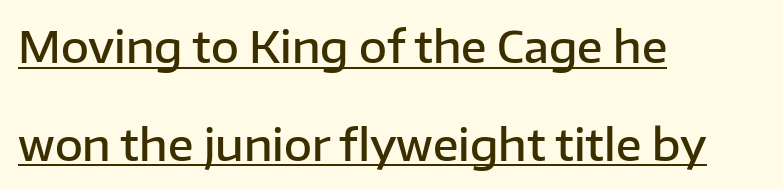
Q: Is the text bold? A: Semi-bold.
Q: Is the text italic (slanted)? A: No, it is upright.
Q: Is the typeface a serif or a sans-serif typeface? A: Sans-serif.
Q: Is the text underlined? A: Yes.
Q: How is the paragraph aligned? A: Left-aligned.
Q: Is the spacing between letters normal or unusually wide? A: Normal.
Q: Is the spacing between lines tight, normal or loose? A: Loose.
Q: Width (condensed, normal, or wide)? A: Normal.
Q: Stroke contrast? A: Low.
Q: x-height? A: Medium.
Q: Monospaced? A: No.
